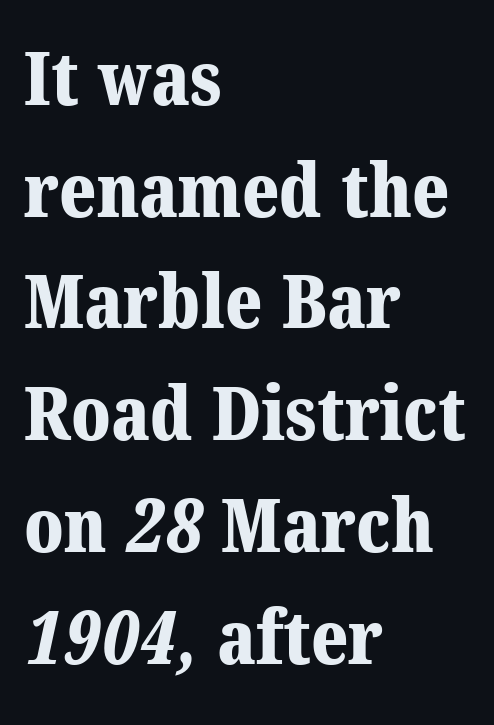
Looks like regular typesetting: each glyph gets only the width it needs. The space beneath each line is pristine and unruled. Caption: standard tracking, unaltered. The sample has been set heavy, in full bold. The lines are quadded left.
